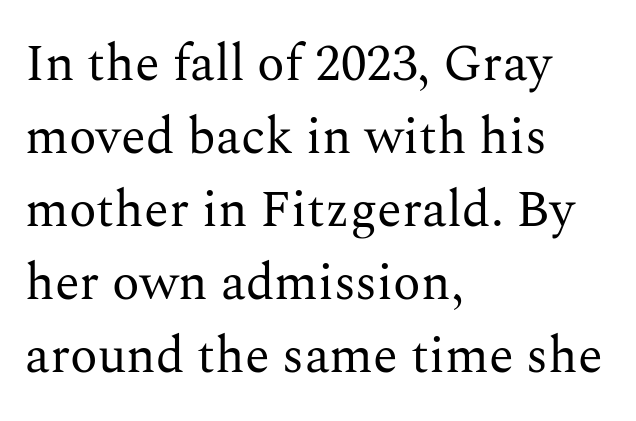
{"serif": "yes", "italic": "no", "bold": "no", "weight": "regular", "width": "normal", "stroke_contrast": "medium", "x_height": "medium", "monospaced": "no", "underline": "no", "align": "left", "line_spacing": "normal", "line_spacing_ratio": 1.43, "letter_spacing": "normal", "letter_spacing_em": 0.0, "glyph_px": 51}
